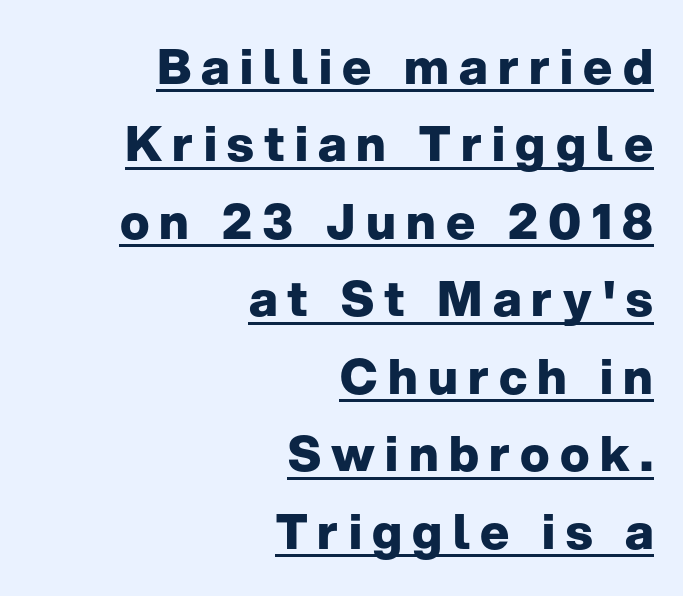
The image shows 49 px heavy sans-serif type, upright; set right-aligned, normal line spacing (1.58x), unusually wide letter spacing (+0.21 em), underlined; low stroke contrast and a medium x-height.
